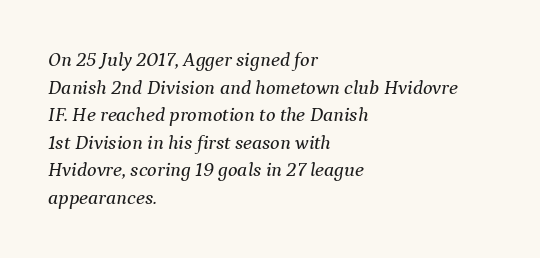
Type without underlining. The specimen reads as italic at a glance. Each line starts at the same left margin while the right side varies. How are the letters spaced? Ordinarily, with no added tracking. What's the leading like? Ordinary, nothing unusual.
